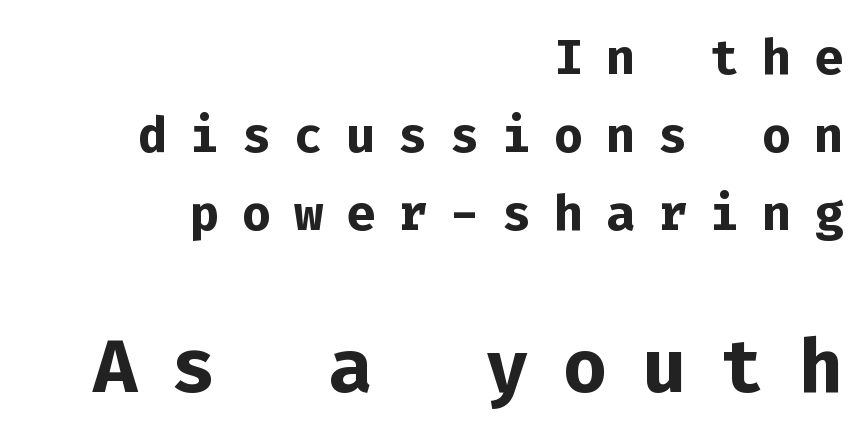
The image shows 74 px bold sans-serif type, upright, monospaced; set right-aligned, normal line spacing (1.59x), unusually wide letter spacing (+0.46 em), not underlined; the second (bottom) block is 1.51x larger; low stroke contrast and a medium x-height.
